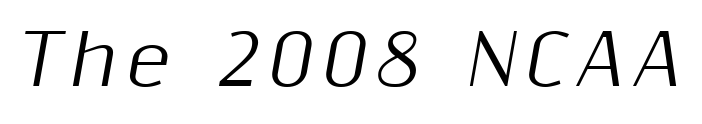
{"italic": "yes", "lean": "right", "slant_degrees": 10, "width": "normal", "stroke_contrast": "medium", "x_height": "medium", "monospaced": "no", "underline": "no", "glyph_px": 69}
